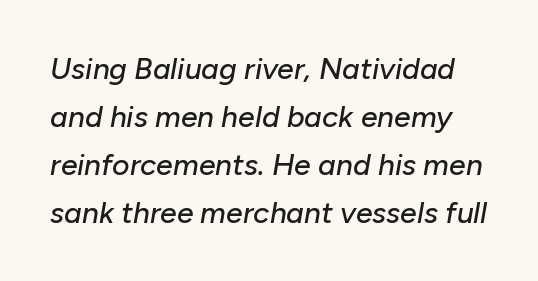
{"italic": "yes", "lean": "right", "slant_degrees": 10, "width": "normal", "stroke_contrast": "low", "x_height": "medium", "monospaced": "no", "underline": "no", "line_spacing": "normal", "line_spacing_ratio": 1.6, "letter_spacing": "normal", "letter_spacing_em": 0.0, "glyph_px": 30}
